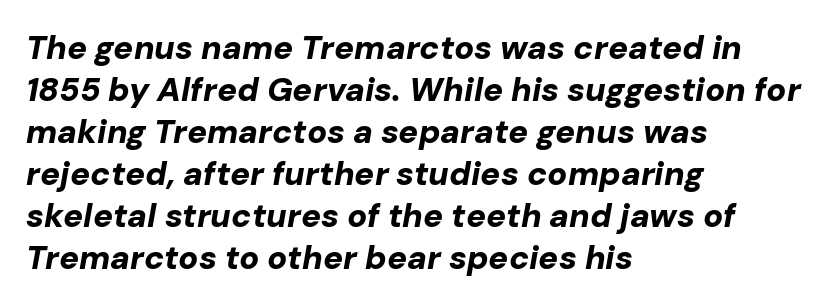
Compared with typical paragraphs, the rows here are spaced about the same. Line starts are locked; line ends wander. These lines keep a tight, regular rhythm from letter to letter. The string is rendered with underlining switched off. Compared with an ordinary text face, these strokes are far heavier — a full bold.
